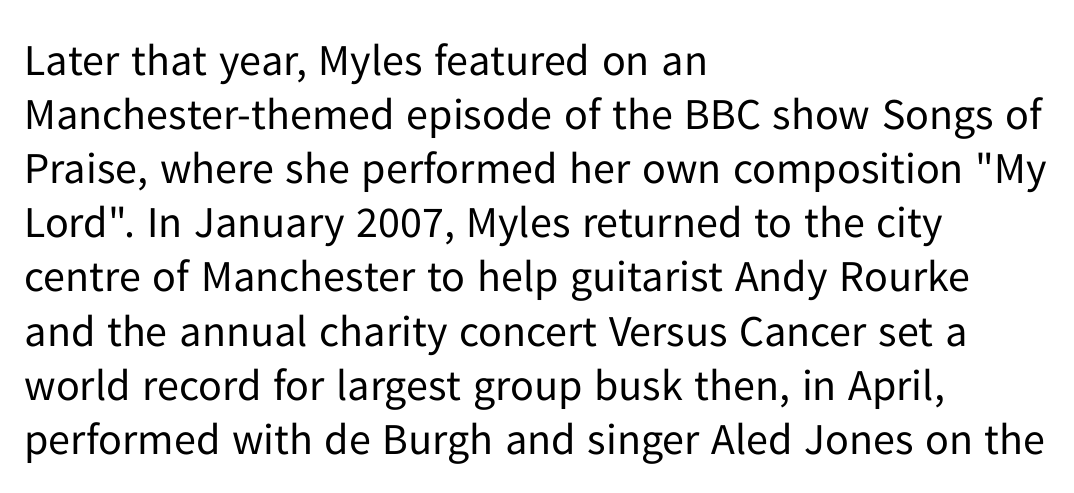
Caption: multi-line text, flush left, ragged right. The rendering uses natural spacing where letterforms have individual widths. Every character sits straight up, as roman type does. Rule under the text: the space is simply empty. Check where the strokes stop: nothing finishes them off — pure sans.
